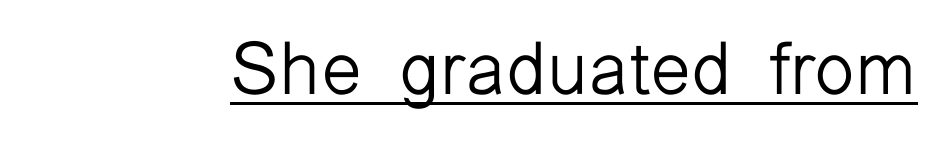
{"serif": "no", "italic": "no", "bold": "no", "weight": "light", "width": "normal", "stroke_contrast": "low", "x_height": "medium", "monospaced": "no", "underline": "yes", "letter_spacing": "normal", "letter_spacing_em": 0.0, "glyph_px": 74}
